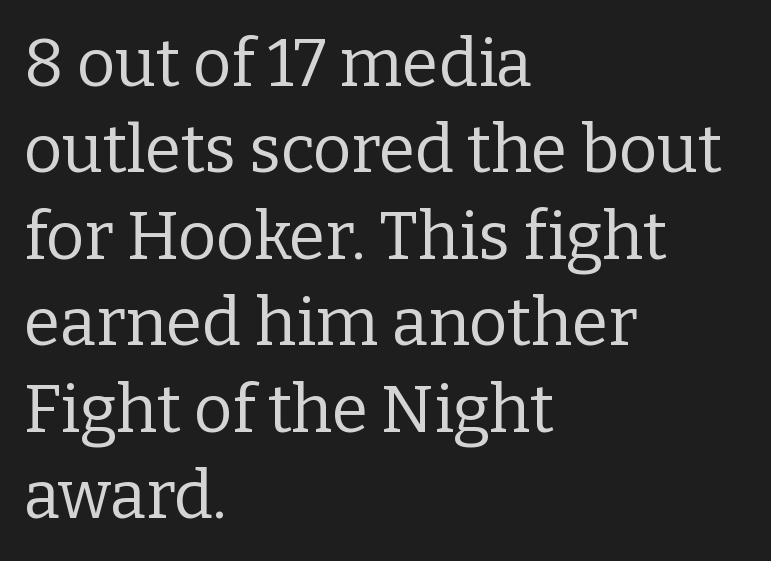
The image shows 66 px regular-weight serif type, upright; set left-aligned, normal line spacing (1.31x), normal letter spacing, not underlined; low stroke contrast and a medium x-height.
